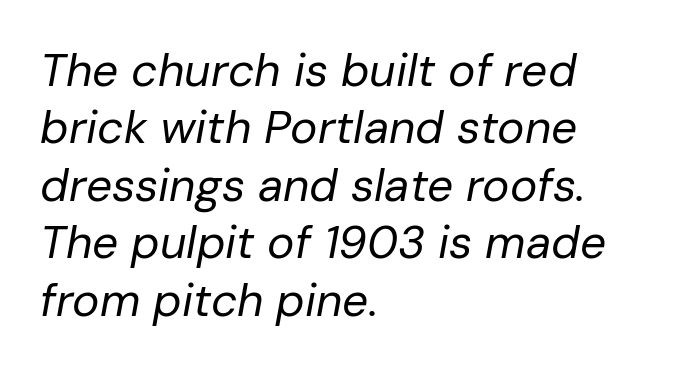
Q: Is the text bold? A: No.
Q: Is the text italic (slanted)? A: Yes, it leans right by about 10 degrees.
Q: Is the text underlined? A: No.
Q: How is the paragraph aligned? A: Left-aligned.
Q: Is the spacing between letters normal or unusually wide? A: Normal.
Q: Is the spacing between lines tight, normal or loose? A: Normal.
Q: Width (condensed, normal, or wide)? A: Normal.
Q: Stroke contrast? A: Low.
Q: x-height? A: Medium.
Q: Monospaced? A: No.
